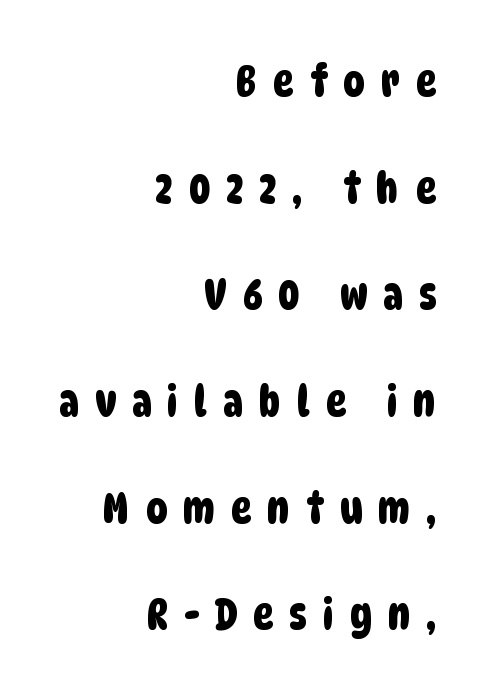
Q: Is the typeface a serif or a sans-serif typeface? A: Sans-serif.
Q: Is the text underlined? A: No.
Q: How is the paragraph aligned? A: Right-aligned.
Q: Is the spacing between letters normal or unusually wide? A: Unusually wide.
Q: Is the spacing between lines tight, normal or loose? A: Loose.
Q: Width (condensed, normal, or wide)? A: Condensed.
Q: Stroke contrast? A: Low.
Q: x-height? A: Large.
Q: Monospaced? A: No.
